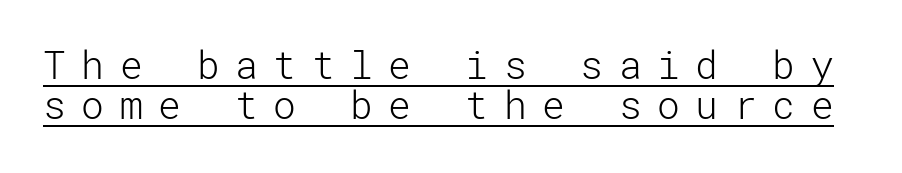
Vertical spacing — tight. Posture: upright roman. Is this a sans? Yes — the strokes have no serifs. The glyphs are accompanied by a horizontal stroke just below them. The weight tops out at a normal text grade.
